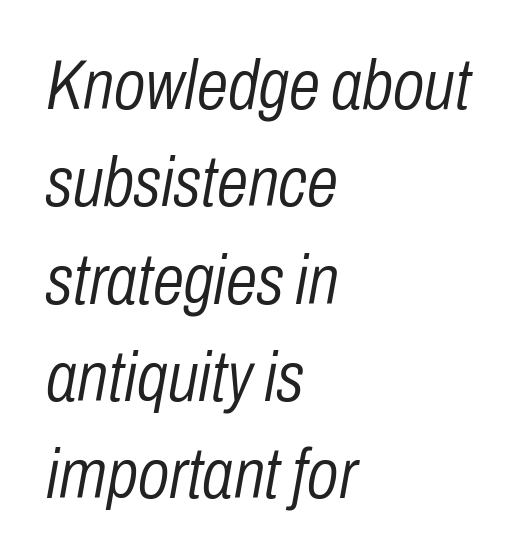
Each new line begins a customary step beneath the previous one. Has an underline been added? It has not. Each stroke keeps to a modest, everyday thickness or less. Italic? Definitely — the glyphs are oblique. How are the letters spaced? Ordinarily, with no added tracking. Note the varied advance widths — an 'i' is clearly narrower than an 'm'.
